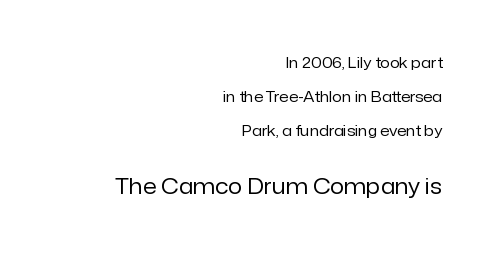
Has an underline been added? It has not. The rendering anchors every line to the right-hand side. No heavy texture on the line: the type isn't bold. This block would shrink considerably if given ordinary leading; it's expanded now. Standard letterfit; no display-style spreading of the glyphs. Bigger letters appear in the bottom chunk; the top chunk is reduced.
